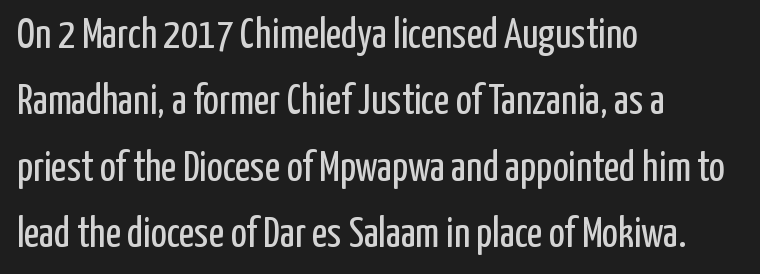
To sum up the face: it is a sans, with no serifs. Does the leading feel generous? No, just average. The glyphs are unaccompanied by any horizontal stroke below them. No extra ink here — the face is not bold. Line beginnings align vertically; line endings do not.
